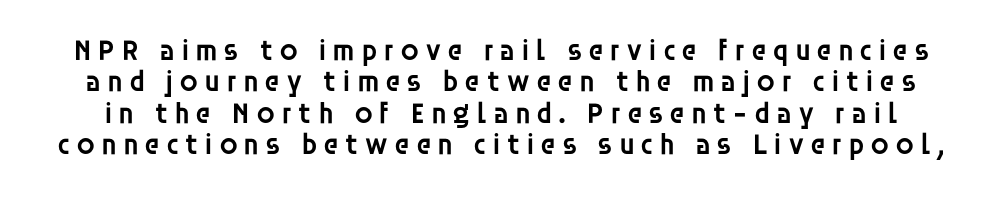
The line-height multiplier appears low, near solid setting. Nope, not italic — everything's standing straight. Heft: intermediate — a semibold. The face used here is proportionally spaced, like ordinary book or web type. Type without underlining. Does the type have serifs? No, each stem ends abruptly.
